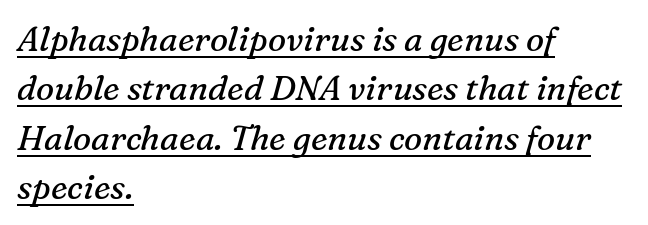
Q: Is the text bold? A: No.
Q: Is the text italic (slanted)? A: Yes, it leans right by about 16 degrees.
Q: Is the typeface a serif or a sans-serif typeface? A: Serif.
Q: Is the text underlined? A: Yes.
Q: How is the paragraph aligned? A: Left-aligned.
Q: Is the spacing between letters normal or unusually wide? A: Normal.
Q: Is the spacing between lines tight, normal or loose? A: Normal.
Q: Width (condensed, normal, or wide)? A: Normal.
Q: Stroke contrast? A: Medium.
Q: x-height? A: Medium.
Q: Monospaced? A: No.
